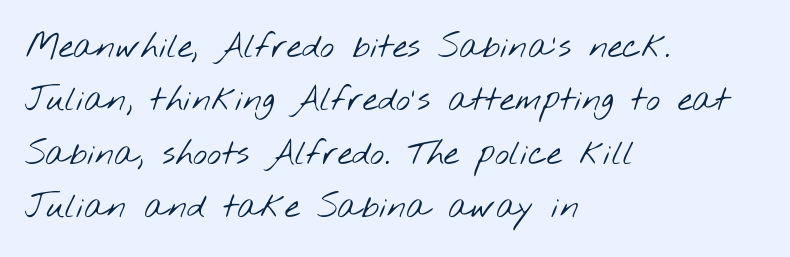
Unbolded letterforms with no extra heft. Glance below the letters and you will spot only blank space. Compared with typical paragraphs, the rows here are spaced about the same. Typeset ragged right — the left edge is the straight one. The rendering keeps characters at their native spacing.
